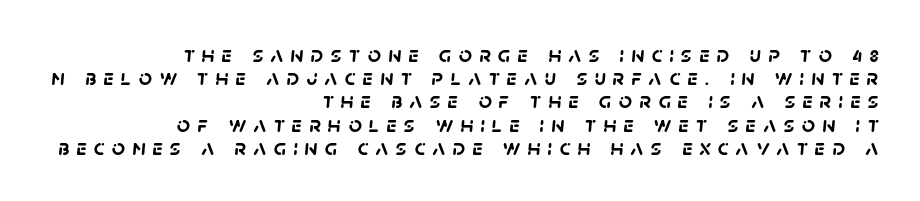
{"bold": "yes", "underline": "no", "align": "right", "line_spacing": "tight", "line_spacing_ratio": 1.01, "letter_spacing": "wide", "letter_spacing_em": 0.31, "glyph_px": 23}
